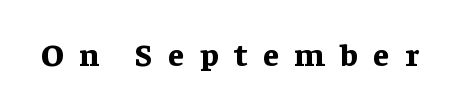
The image shows 32 px bold serif type, upright; set unusually wide letter spacing (+0.49 em), not underlined; low stroke contrast and a medium x-height.
